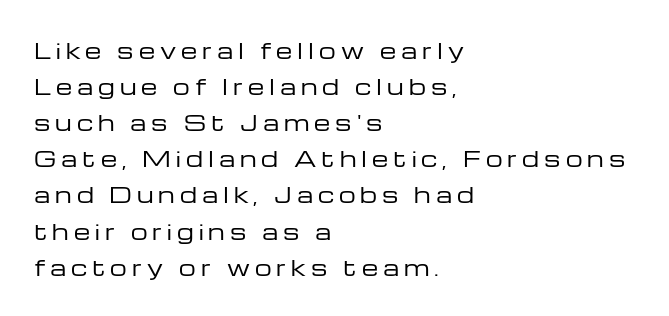
Typeset ragged right — the left edge is the straight one. Quick note: underline off. Stroke thickness stays within the range of a standard reading face or lighter. Words appear elongated and porous because spacing is wide.
